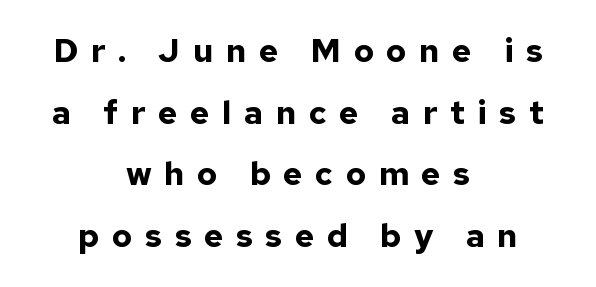
{"serif": "no", "italic": "no", "bold": "yes", "weight": "bold", "width": "normal", "stroke_contrast": "low", "x_height": "medium", "monospaced": "no", "underline": "no", "align": "center", "line_spacing_ratio": 1.87, "letter_spacing": "wide", "letter_spacing_em": 0.38, "glyph_px": 33}
